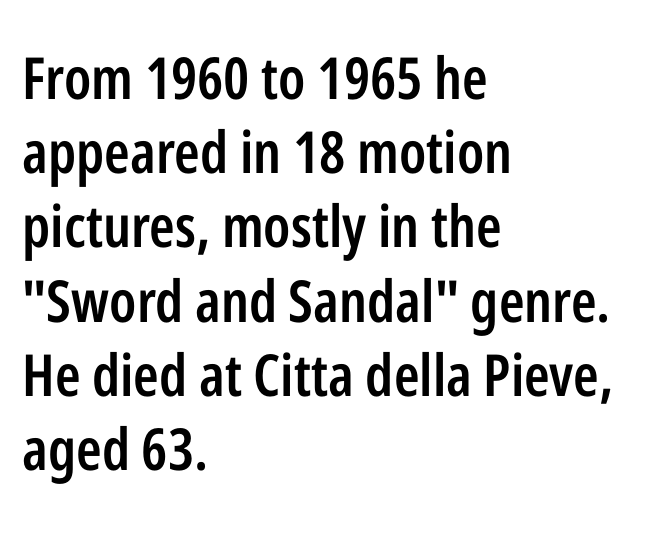
The image shows 58 px semibold, condensed sans-serif type, upright; set left-aligned, normal line spacing (1.28x), normal letter spacing, not underlined; low stroke contrast and a medium x-height.
